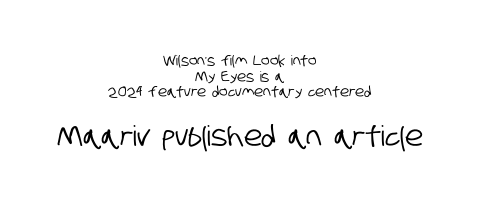
{"serif": "no", "width": "condensed", "stroke_contrast": "low", "x_height": "large", "monospaced": "no", "underline": "no", "align": "center", "line_spacing": "tight", "line_spacing_ratio": 1.11, "letter_spacing": "normal", "letter_spacing_em": 0.0, "larger_block": "second", "size_ratio": 2.0, "glyph_px": 28}
